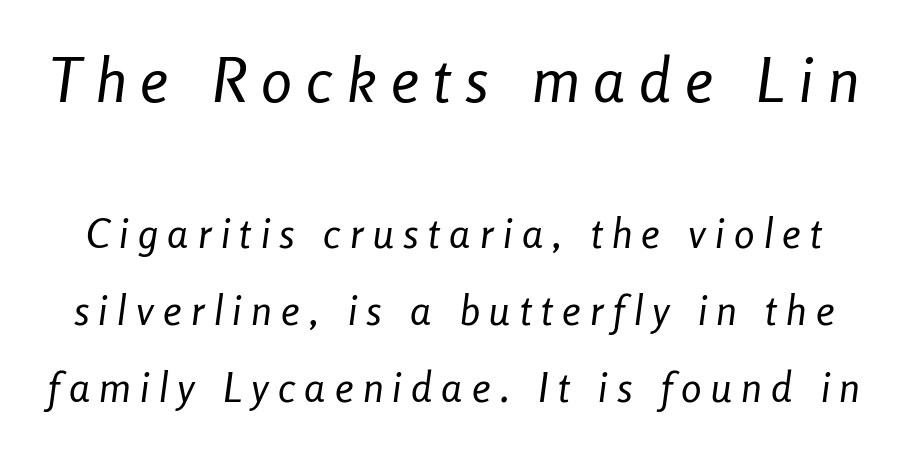
The image shows 62 px regular-weight, condensed type, italic (leaning right); set line spacing 1.88x, unusually wide letter spacing (+0.23 em), not underlined; the first (top) block is 1.51x larger; low stroke contrast and a medium x-height.
